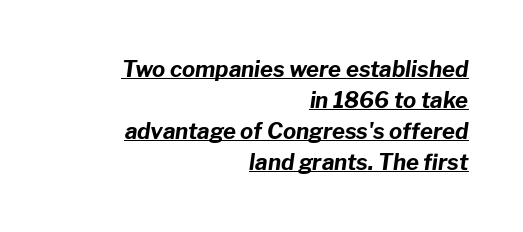
{"italic": "yes", "lean": "right", "slant_degrees": 8, "bold": "yes", "underline": "yes", "align": "right", "line_spacing": "normal", "line_spacing_ratio": 1.41, "letter_spacing": "normal", "letter_spacing_em": 0.0, "glyph_px": 22}
